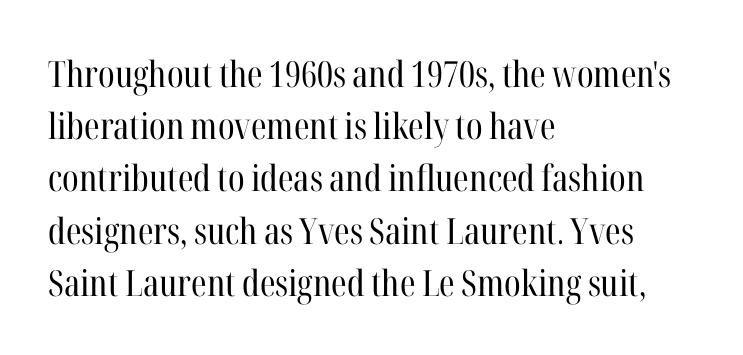
Q: Is the text bold? A: No.
Q: Is the text italic (slanted)? A: No, it is upright.
Q: Is the typeface a serif or a sans-serif typeface? A: Serif.
Q: Is the text underlined? A: No.
Q: How is the paragraph aligned? A: Left-aligned.
Q: Is the spacing between letters normal or unusually wide? A: Normal.
Q: Is the spacing between lines tight, normal or loose? A: Normal.
Q: Width (condensed, normal, or wide)? A: Condensed.
Q: Stroke contrast? A: High.
Q: x-height? A: Medium.
Q: Monospaced? A: No.
